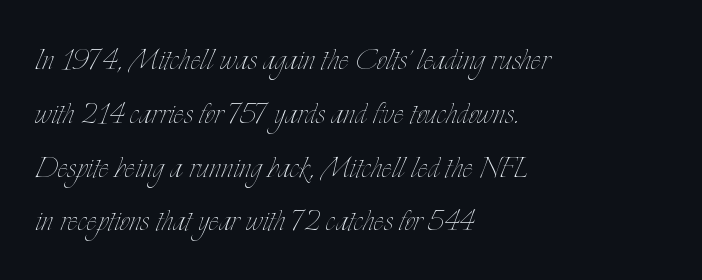
The image shows 39 px thin, condensed type; set left-aligned, normal line spacing (1.38x), normal letter spacing, not underlined; low stroke contrast and a small x-height.
